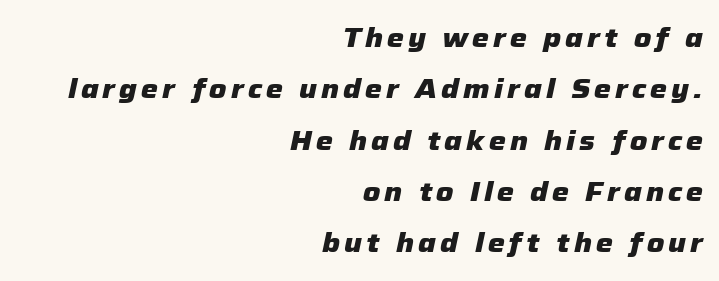
{"italic": "yes", "lean": "right", "slant_degrees": 12, "bold": "yes", "underline": "no", "align": "right", "line_spacing": "loose", "line_spacing_ratio": 1.9, "glyph_px": 27}
